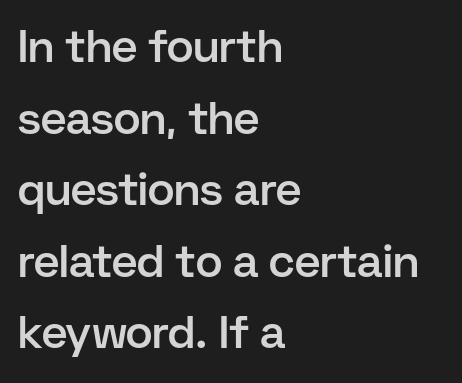
The image shows 45 px semibold sans-serif type, upright; set left-aligned, normal line spacing (1.59x), normal letter spacing, not underlined; low stroke contrast and a medium x-height.
